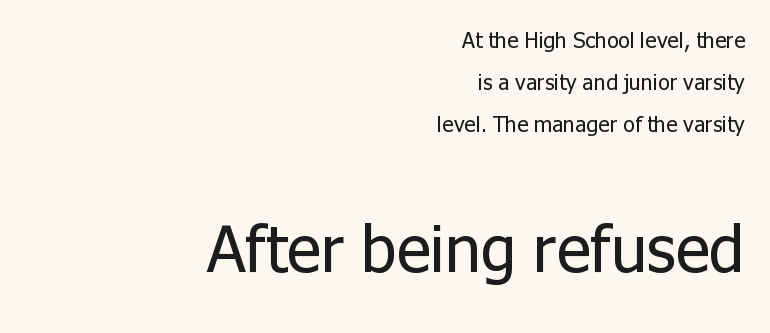
Observe the absence of serifs on each vertical stroke in this sample. A roman cut, with each character standing at attention. Between these two stacked blocks, the lower one wins on size. Type without underlining. The space between consecutive lines is lavish.
